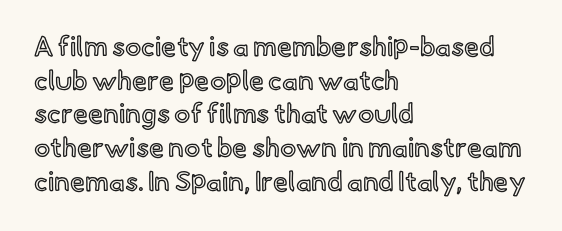
Q: Is the text italic (slanted)? A: No, it is upright.
Q: Is the text underlined? A: No.
Q: How is the paragraph aligned? A: Left-aligned.
Q: Is the spacing between letters normal or unusually wide? A: Normal.
Q: Is the spacing between lines tight, normal or loose? A: Normal.
